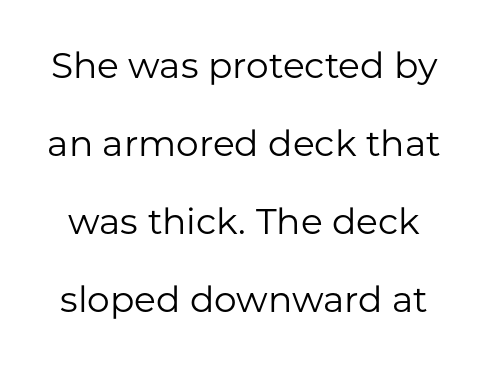
The image shows 36 px regular-weight sans-serif type, upright; set loose line spacing (2.17x), normal letter spacing, not underlined; low stroke contrast and a medium x-height.
